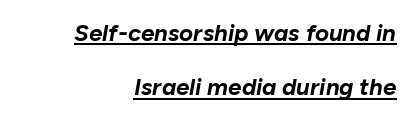
Descenders here cross a horizontal rule under the line. If you drew a line through each stem, it would be angled. Honestly, the letter spacing is just normal — you wouldn't notice it. Regarding leading, the lines here are spaced well apart. The letters are bold, with thick, heavy strokes.
